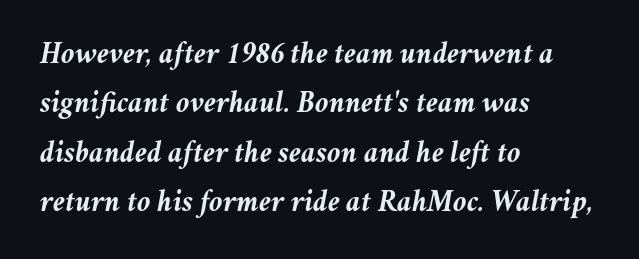
{"italic": "yes", "lean": "right", "slant_degrees": 11, "bold": "yes", "weight": "semibold", "width": "normal", "stroke_contrast": "medium", "x_height": "medium", "monospaced": "no", "underline": "no", "align": "left", "line_spacing": "normal", "line_spacing_ratio": 1.59, "letter_spacing": "normal", "letter_spacing_em": 0.0, "glyph_px": 31}
